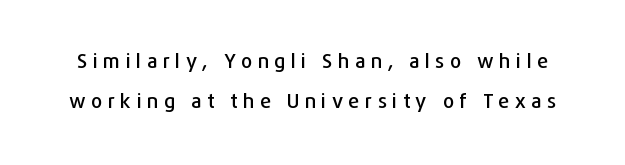
Q: Is the text italic (slanted)? A: No, it is upright.
Q: Is the text underlined? A: No.
Q: Is the spacing between letters normal or unusually wide? A: Unusually wide.
Q: Is the spacing between lines tight, normal or loose? A: Loose.
